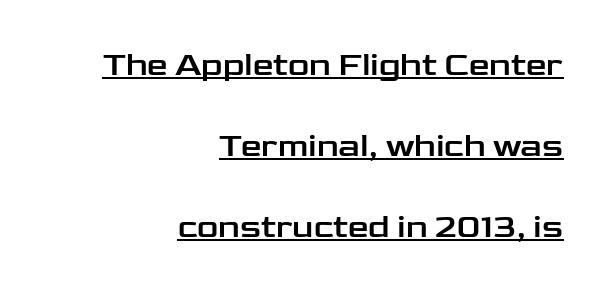
{"serif": "no", "italic": "no", "width": "wide", "stroke_contrast": "low", "x_height": "medium", "monospaced": "no", "underline": "yes", "align": "right", "line_spacing": "loose", "line_spacing_ratio": 2.46, "letter_spacing": "normal", "letter_spacing_em": 0.0, "glyph_px": 33}
